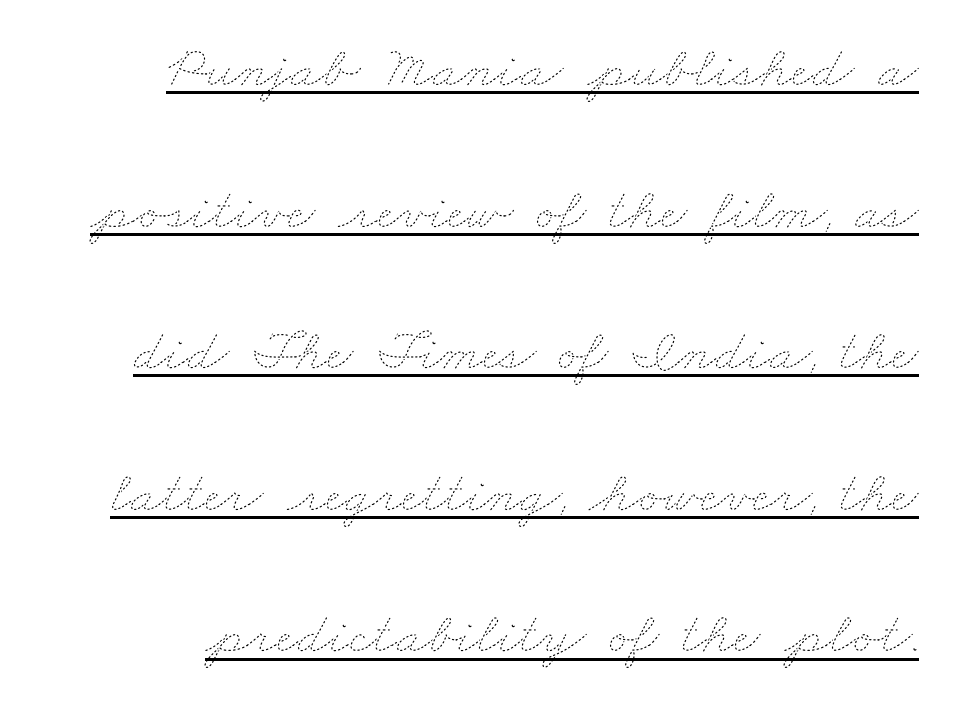
Do the characters align in a grid? No, the font is proportional. What's the leading like? Stretched, with rows far apart. The rendering uses the underline text-decoration. The gaps between neighbouring characters are ordinary and unremarkable. No chunkiness to these letters — they're not bold.
